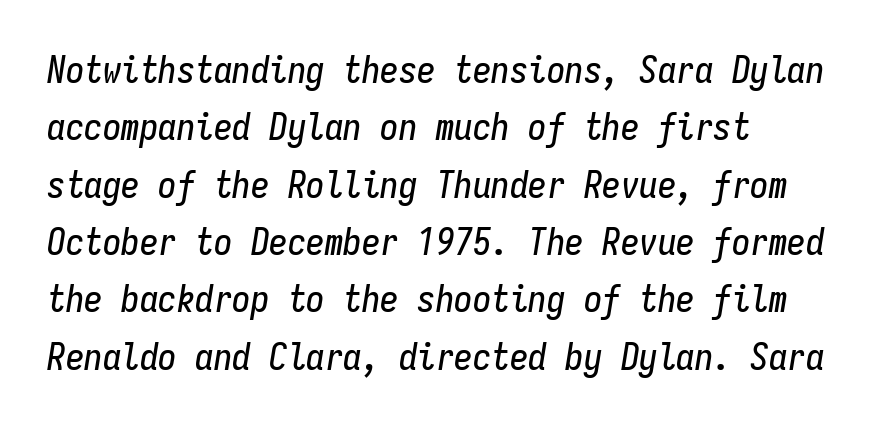
The space directly below the letters is spotless. All the whitespace from short lines collects on the right. Compared with ordinary roman type, these characters are visibly tilted. Normally led — the rows are evenly, conventionally spaced. Here the designer chose a console-style face with uniform glyph widths.
